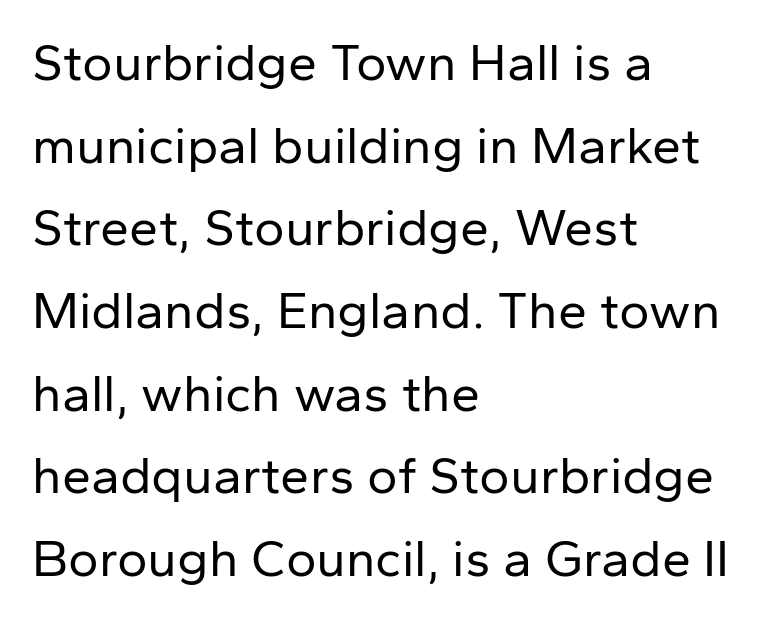
Looks like regular typesetting: each glyph gets only the width it needs. Does the leading feel generous? No, just average. Nothing unusual about the tracking: characters are spaced as the font intends. Rule under the text: the space is simply empty. The typeface chosen for these lines omits serifs.
